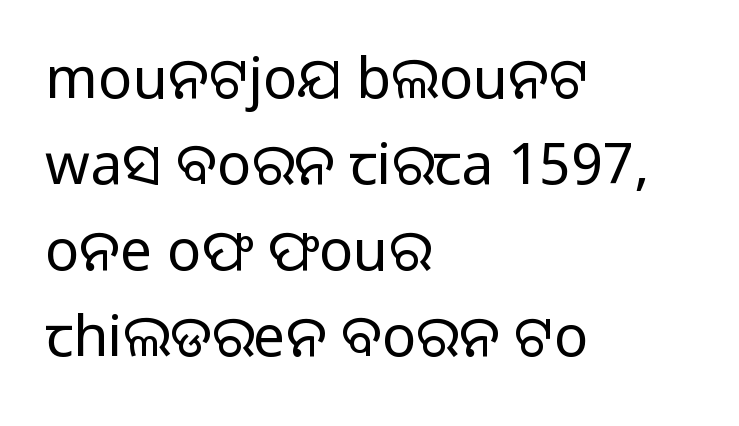
The image shows 57 px regular-weight sans-serif type, upright; set left-aligned, normal line spacing (1.51x), normal letter spacing, not underlined; low stroke contrast and a medium x-height.
